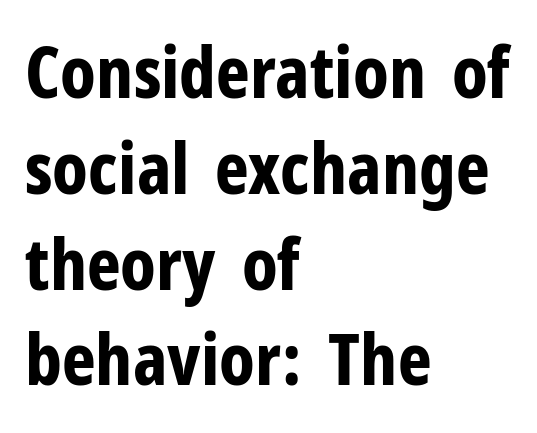
The image shows 72 px bold, condensed sans-serif type, upright; set left-aligned, normal line spacing (1.33x), normal letter spacing, not underlined; low stroke contrast and a medium x-height.
